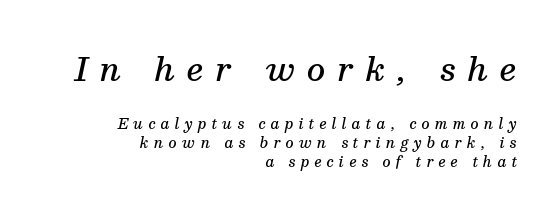
The image shows 32 px semibold serif type, italic (leaning right); set right-aligned, normal line spacing (1.38x), unusually wide letter spacing (+0.37 em), not underlined; the first (top) block is 2.29x larger; medium stroke contrast and a medium x-height.
